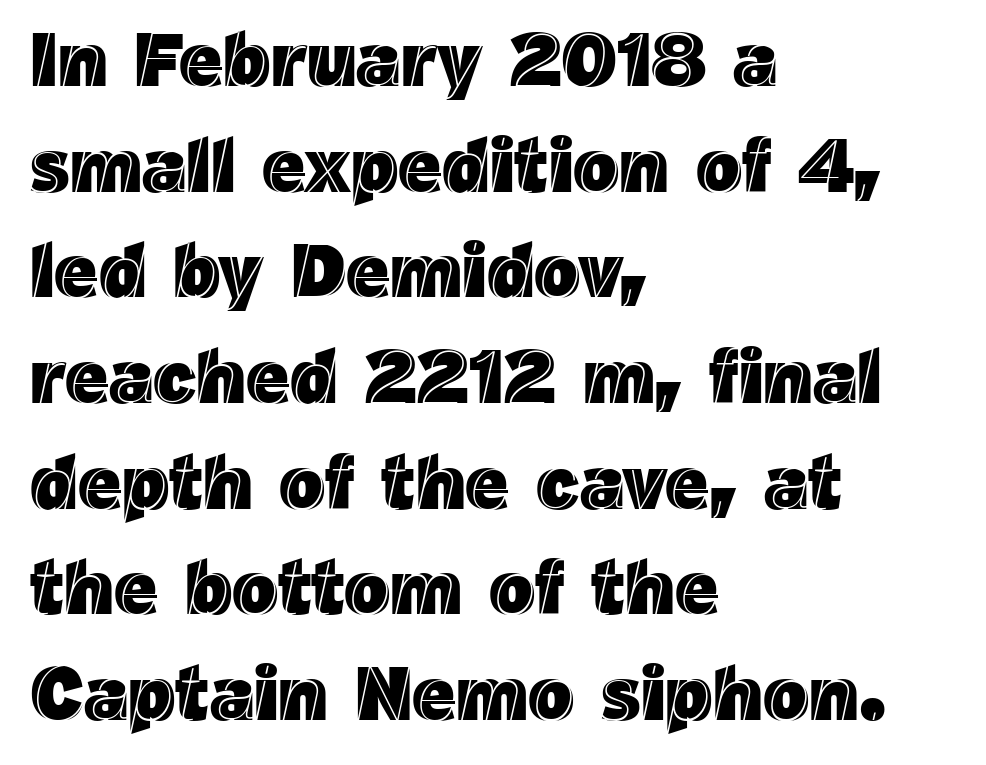
This rendering features lettering with no underline. Each word holds together tightly as a unit, with standard inter-letter gaps. How would I describe the line gaps? Plain and ordinary. Tall strokes in this sample are plumb rather than angled.
